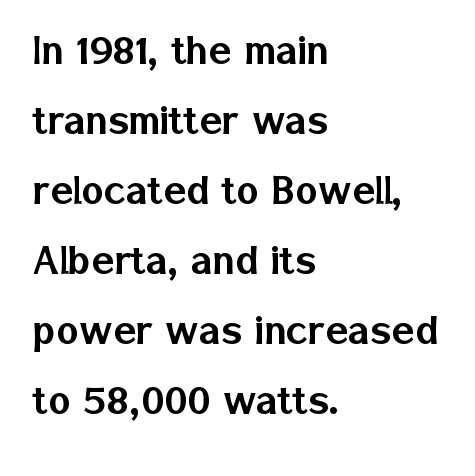
The strip under each line holds only bare page. Serif or sans? Sans — the stroke terminals are bare. In terms of leading, this rendering sits right in the middle. It's the straight-up-and-down kind of type.
